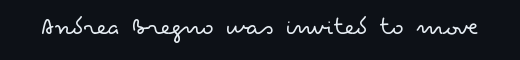
Has an underline been added? It has not. The type is set solid horizontally, with unmodified tracking. The characters are drawn with everyday or finer stroke widths. Every character sits straight up, as roman type does.
